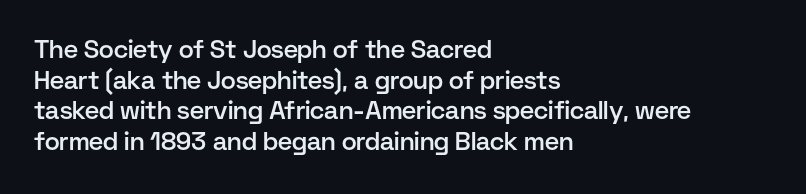
{"italic": "no", "bold": "semi", "underline": "no", "align": "left", "line_spacing_ratio": 1.23, "letter_spacing": "normal", "letter_spacing_em": 0.0, "glyph_px": 25}
